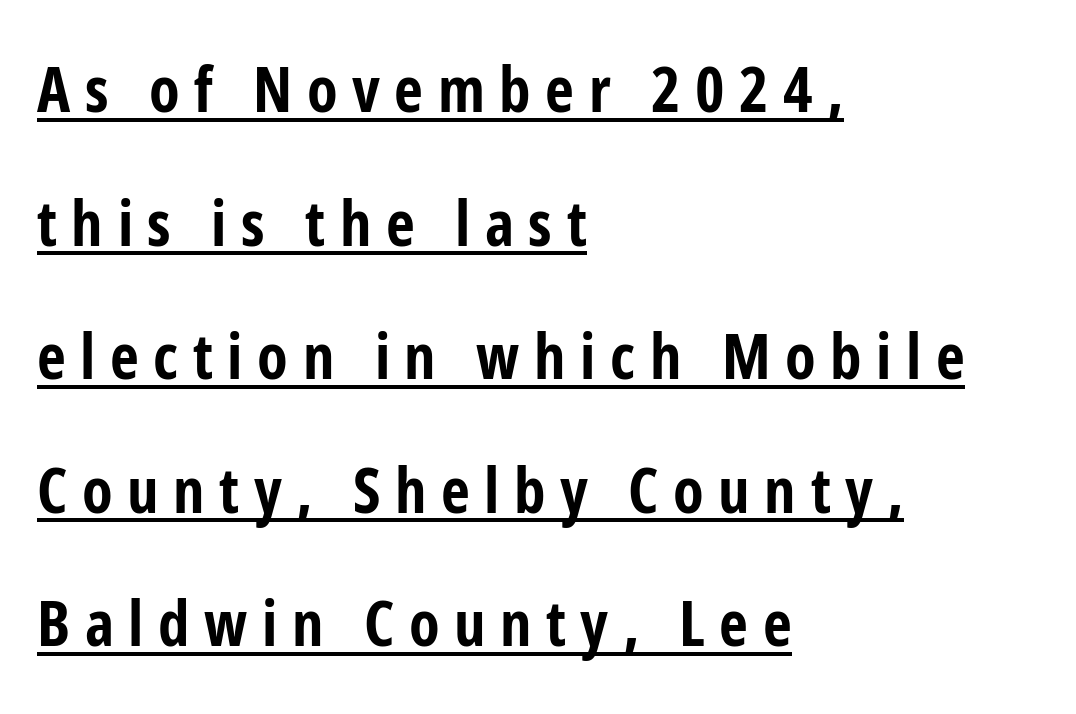
{"serif": "no", "italic": "no", "bold": "yes", "weight": "bold", "width": "condensed", "stroke_contrast": "low", "x_height": "medium", "monospaced": "no", "underline": "yes", "align": "left", "line_spacing": "loose", "line_spacing_ratio": 2.12, "letter_spacing": "wide", "letter_spacing_em": 0.23, "glyph_px": 63}
